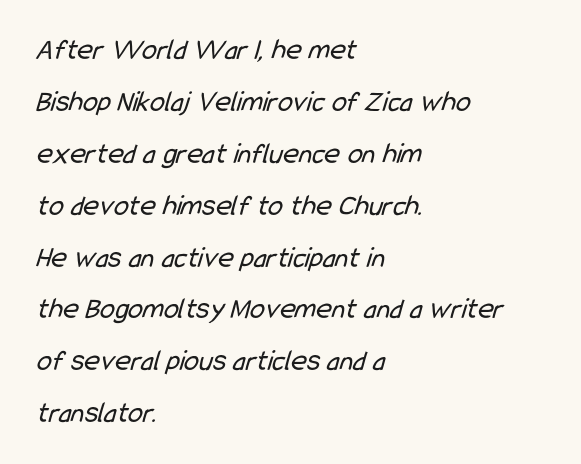
The letterforms sit at book weight or below. Where is the straight margin? On the left. Beneath every word, the page is bare. You could not count columns in this text — the font is proportionally spaced. Nope, no serifs anywhere on these letters. No extra tracking has been applied to these lines.
